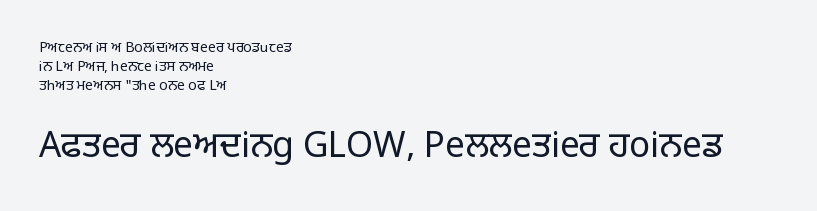
The image shows 35 px regular-weight sans-serif type, upright; set left-aligned, normal line spacing (1.35x), normal letter spacing, not underlined; the second (bottom) block is 2.5x larger; low stroke contrast and a large x-height.
